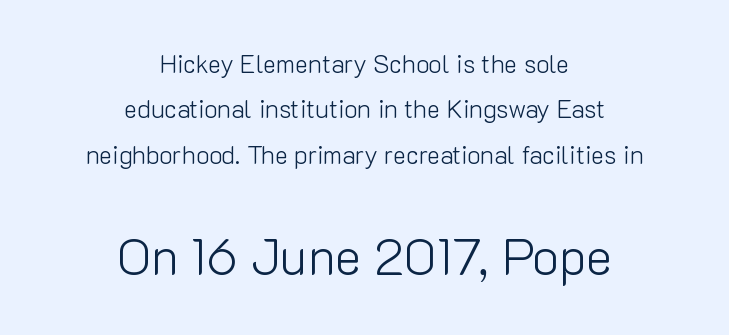
{"serif": "no", "italic": "no", "bold": "no", "weight": "light", "width": "normal", "stroke_contrast": "low", "x_height": "medium", "monospaced": "no", "underline": "no", "align": "center", "line_spacing_ratio": 1.82, "letter_spacing": "normal", "letter_spacing_em": 0.0, "larger_block": "second", "size_ratio": 2.0, "glyph_px": 50}
